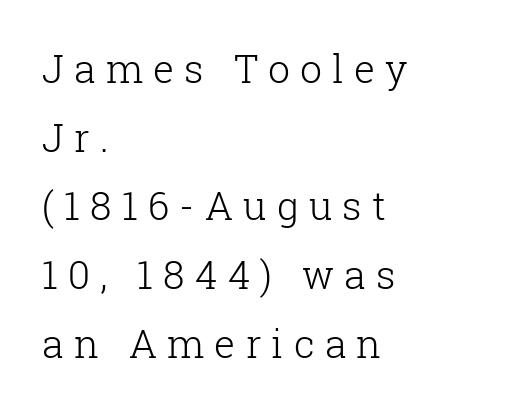
Check where the strokes stop: tiny serifs finish them off. The letters stand straight up with perfectly vertical stems. The rag falls on the right side of this text block. The passage shown has open, widely tracked lettering throughout. Honestly, there is no underline to notice here at all. Varying glyph widths throughout — classic text-font behaviour.
